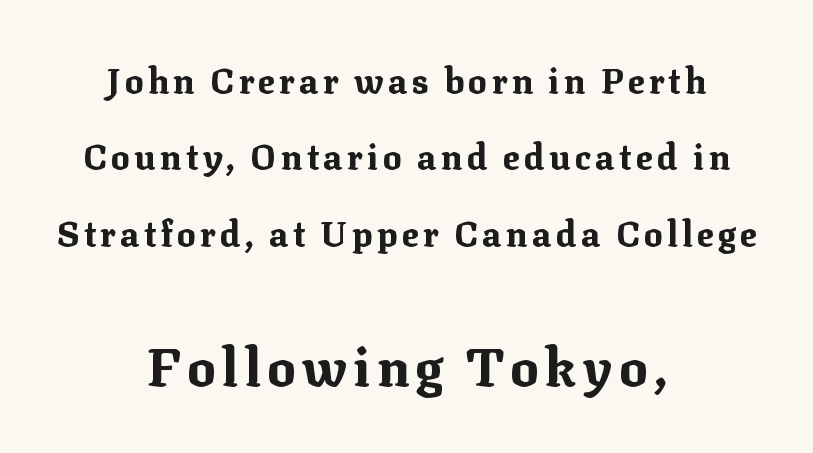
Q: Is the text bold? A: Yes.
Q: Is the text italic (slanted)? A: No, it is upright.
Q: Is the typeface a serif or a sans-serif typeface? A: Serif.
Q: Is the text underlined? A: No.
Q: How is the paragraph aligned? A: Centered.
Q: Is the spacing between lines tight, normal or loose? A: Loose.
Q: Which block of text is set in a larger size, the first (top) or the second (bottom)? A: The second (bottom) one.
Q: Width (condensed, normal, or wide)? A: Normal.
Q: Stroke contrast? A: Medium.
Q: x-height? A: Medium.
Q: Monospaced? A: No.
